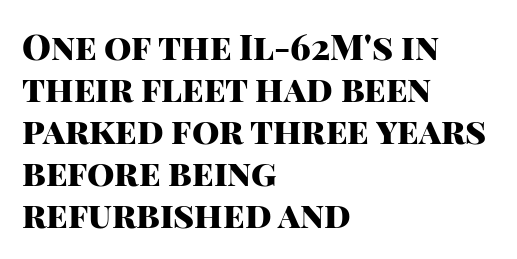
The image shows 35 px heavy sans-serif type, upright; set left-aligned, line spacing 1.2x, normal letter spacing, not underlined; high stroke contrast and a large x-height.
